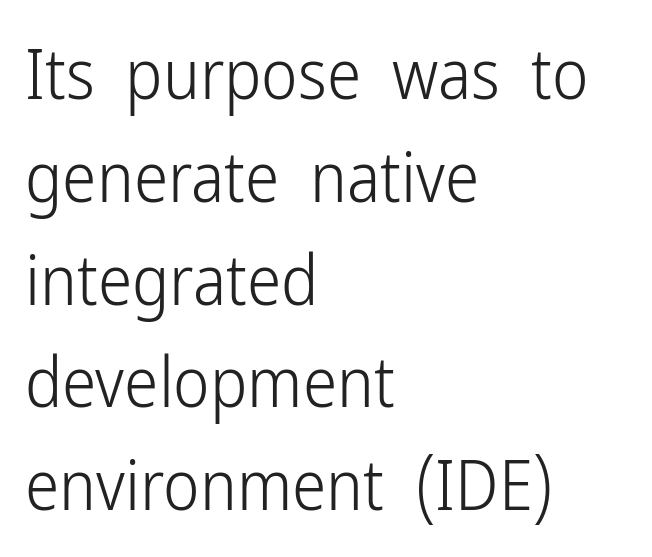
Q: Is the text bold? A: No.
Q: Is the text italic (slanted)? A: No, it is upright.
Q: Is the typeface a serif or a sans-serif typeface? A: Sans-serif.
Q: Is the text underlined? A: No.
Q: How is the paragraph aligned? A: Left-aligned.
Q: Is the spacing between letters normal or unusually wide? A: Normal.
Q: Is the spacing between lines tight, normal or loose? A: Normal.
Q: Width (condensed, normal, or wide)? A: Condensed.
Q: Stroke contrast? A: Low.
Q: x-height? A: Medium.
Q: Monospaced? A: No.
